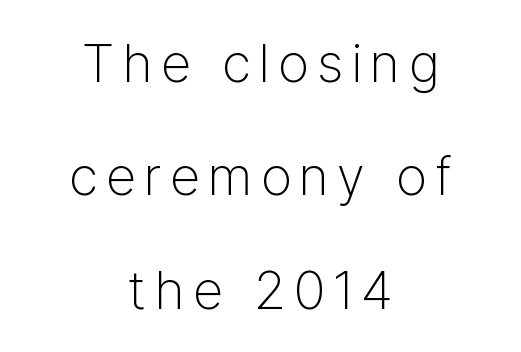
Nobody drew a line under any word here. You could fit nearly another row in the gap between these rows. Horizontally, the lines are justified to the midpoint only. You could not count columns in this text — the font is proportionally spaced.
